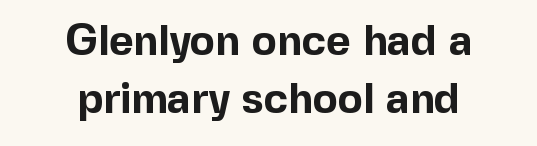
{"serif": "no", "italic": "no", "bold": "yes", "weight": "bold", "width": "normal", "x_height": "medium", "monospaced": "no", "underline": "no", "align": "center", "line_spacing": "normal", "line_spacing_ratio": 1.39, "letter_spacing": "normal", "letter_spacing_em": 0.0, "glyph_px": 42}
